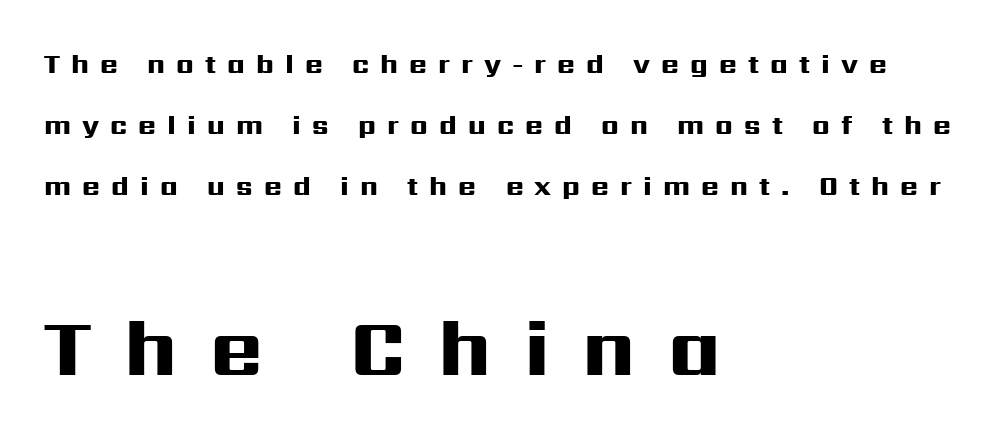
Strong, thick strokes mark this as bold type. Designer's note — italics off, roman on. Nope, no serifs anywhere on these letters. Two sizes are in play, and the larger belongs to the second block. The rendering uses a large line-height, opening up the rows.
